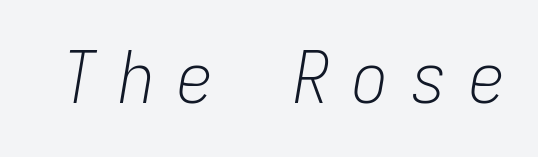
Q: Is the text bold? A: No.
Q: Is the text italic (slanted)? A: Yes, it leans right by about 9 degrees.
Q: Is the text underlined? A: No.
Q: Is the spacing between letters normal or unusually wide? A: Unusually wide.
Q: Width (condensed, normal, or wide)? A: Condensed.
Q: Stroke contrast? A: Low.
Q: x-height? A: Medium.
Q: Monospaced? A: Yes.
